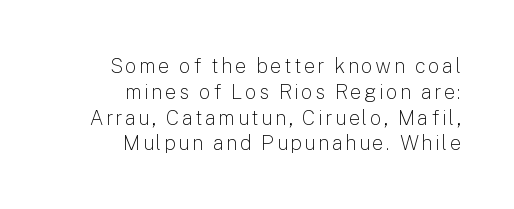
The passage shown is not bold in any degree. Each row of text sits above clean, open space. Visually the block forms a straight wall on the right and a jagged coastline on the left. The block of text has a typical density, with ordinary space between rows.
